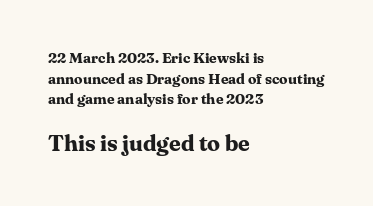
The designer gave the closing block more size than the opening block. These lines keep a tight, regular rhythm from letter to letter. Students, this is bold: see how much ink each stroke carries. This rendering uses left alignment, leaving the right contour irregular. Every stem runs plumb, perpendicular to the baseline. The foot of each line stays bare and open.
